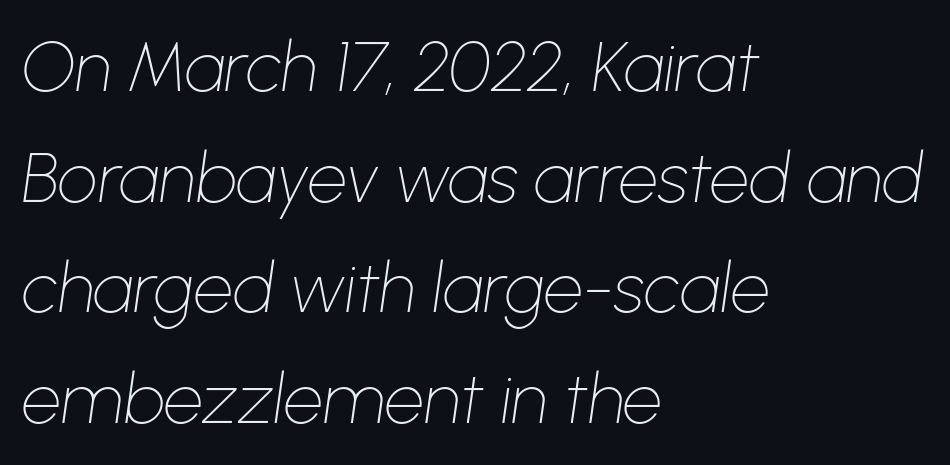
Observe the ordinary spacing: letters are neighbours, not strangers. Evenly set lines give the paragraph a standard silhouette. These lines are set flush left with a ragged right edge. The string is rendered with underlining switched off.
